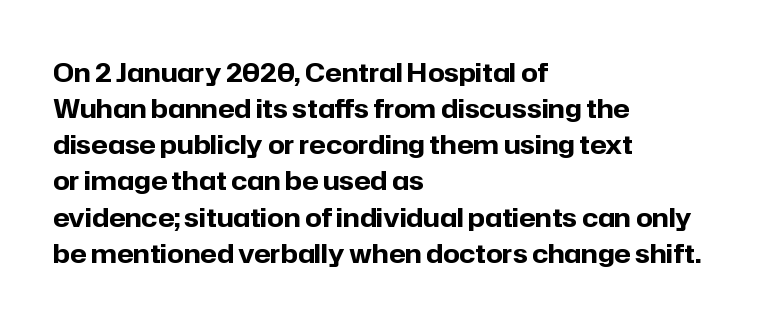
The image shows 26 px bold type, upright; set left-aligned, normal line spacing (1.39x), normal letter spacing, not underlined.
